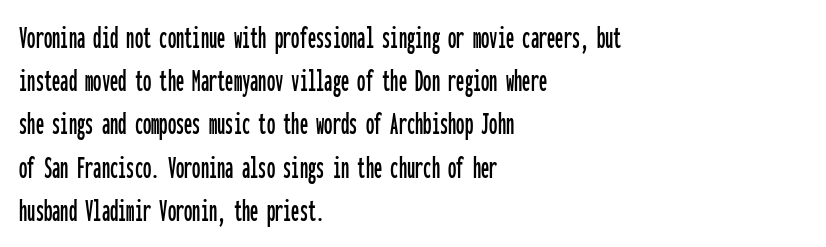
{"serif": "no", "italic": "no", "width": "condensed", "stroke_contrast": "low", "x_height": "medium", "monospaced": "yes", "underline": "no", "align": "left", "line_spacing": "normal", "line_spacing_ratio": 1.31, "letter_spacing": "normal", "letter_spacing_em": 0.0, "glyph_px": 33}
